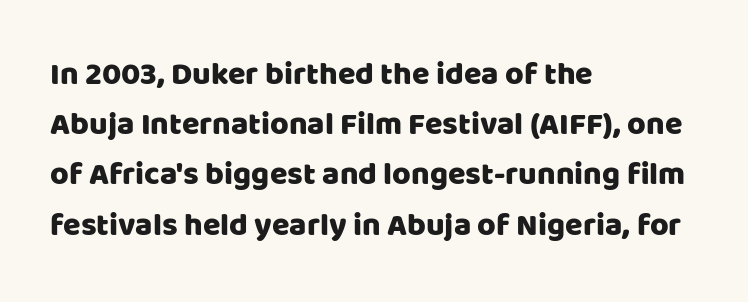
The line-height multiplier appears to be the usual default. If you drew a line through each stem, it would be perfectly vertical. Descender tails drop into unmarked territory. Serif or sans? Sans — the stroke terminals are bare.
